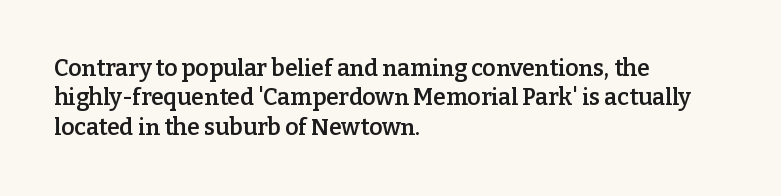
All the whitespace from short lines collects on the right. You could call the tracking neutral — neither tight nor loose. The axis of the letterforms is exactly vertical. Honestly, there is no underline to notice here at all.
